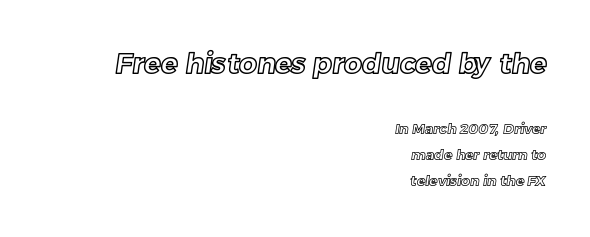
{"width": "normal", "x_height": "medium", "monospaced": "no", "underline": "no", "align": "right", "line_spacing_ratio": 1.87, "letter_spacing": "normal", "letter_spacing_em": 0.0, "larger_block": "first", "size_ratio": 2.0, "glyph_px": 28}
